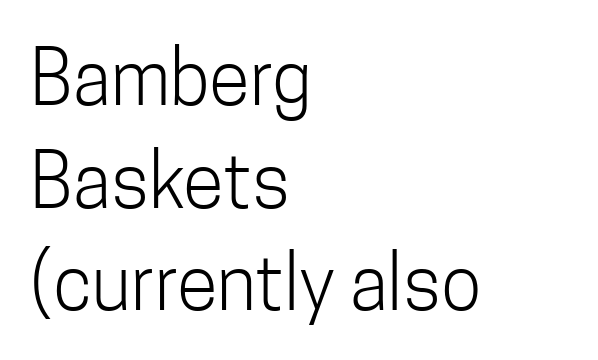
{"serif": "no", "italic": "no", "bold": "no", "weight": "light", "width": "condensed", "stroke_contrast": "low", "x_height": "medium", "monospaced": "no", "underline": "no", "align": "left", "line_spacing": "normal", "line_spacing_ratio": 1.37, "letter_spacing": "normal", "letter_spacing_em": 0.0, "glyph_px": 75}
